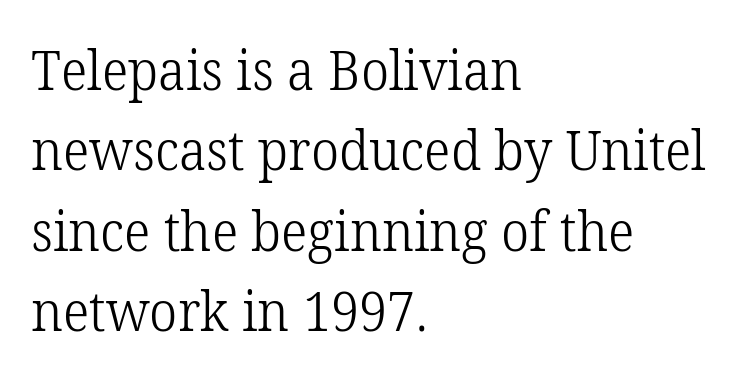
Q: Is the text bold? A: No.
Q: Is the text italic (slanted)? A: No, it is upright.
Q: Is the typeface a serif or a sans-serif typeface? A: Serif.
Q: Is the text underlined? A: No.
Q: How is the paragraph aligned? A: Left-aligned.
Q: Is the spacing between letters normal or unusually wide? A: Normal.
Q: Is the spacing between lines tight, normal or loose? A: Normal.
Q: Width (condensed, normal, or wide)? A: Normal.
Q: Stroke contrast? A: Low.
Q: x-height? A: Medium.
Q: Monospaced? A: No.
